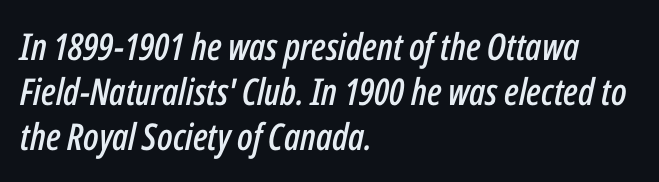
Q: Is the text italic (slanted)? A: Yes, it leans right by about 12 degrees.
Q: Is the text underlined? A: No.
Q: How is the paragraph aligned? A: Left-aligned.
Q: Is the spacing between letters normal or unusually wide? A: Normal.
Q: Width (condensed, normal, or wide)? A: Condensed.
Q: Stroke contrast? A: Low.
Q: x-height? A: Medium.
Q: Monospaced? A: No.
